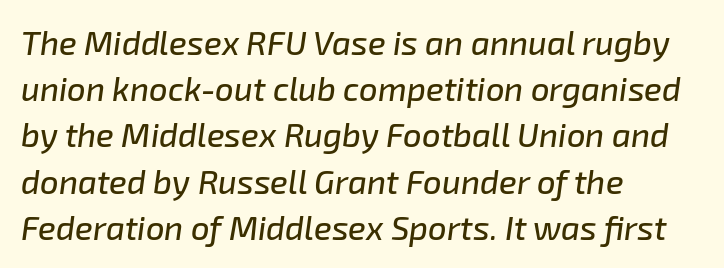
{"italic": "yes", "lean": "right", "slant_degrees": 8, "width": "normal", "stroke_contrast": "low", "x_height": "medium", "monospaced": "no", "underline": "no", "align": "left", "line_spacing": "normal", "line_spacing_ratio": 1.4, "letter_spacing": "normal", "letter_spacing_em": 0.0, "glyph_px": 33}
